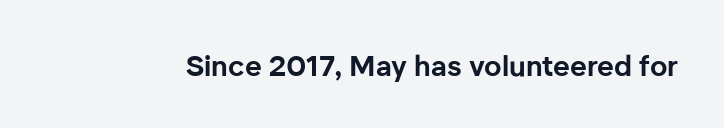
{"serif": "no", "italic": "no", "bold": "yes", "weight": "bold", "width": "normal", "stroke_contrast": "low", "x_height": "medium", "monospaced": "no", "underline": "no", "letter_spacing": "normal", "letter_spacing_em": 0.0, "glyph_px": 29}
